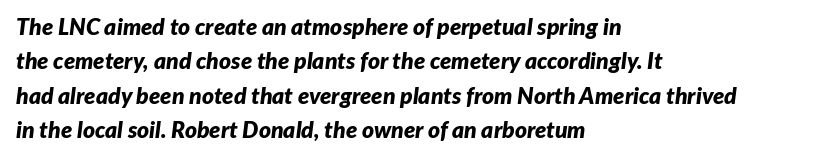
How heavy is the stroke? Heavy — this is a bold. The area under the type is left untouched. The axis of the letterforms is tilted away from vertical. Casual observation: everything's shoved over to the left.
